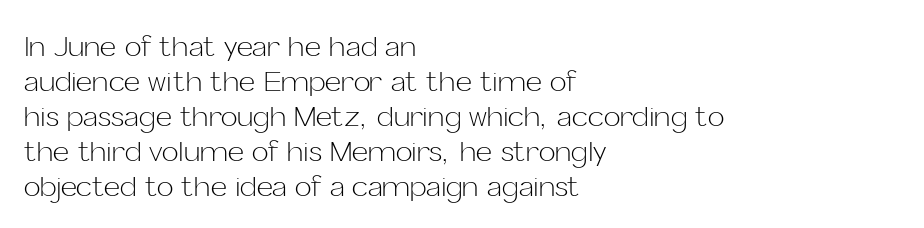
{"serif": "no", "italic": "no", "bold": "no", "weight": "light", "width": "normal", "stroke_contrast": "low", "x_height": "medium", "monospaced": "no", "underline": "no", "align": "left", "line_spacing": "normal", "line_spacing_ratio": 1.25, "letter_spacing": "normal", "letter_spacing_em": 0.0, "glyph_px": 28}
